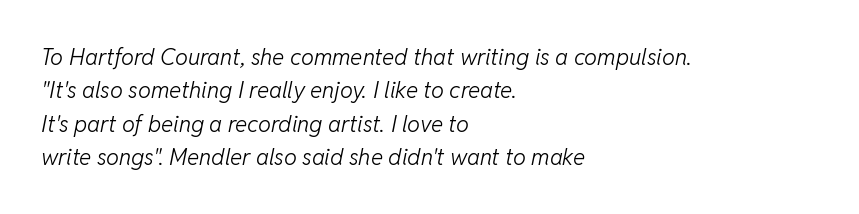
The image shows 23 px text type, italic (leaning right); set left-aligned, normal line spacing (1.45x), normal letter spacing, not underlined.
